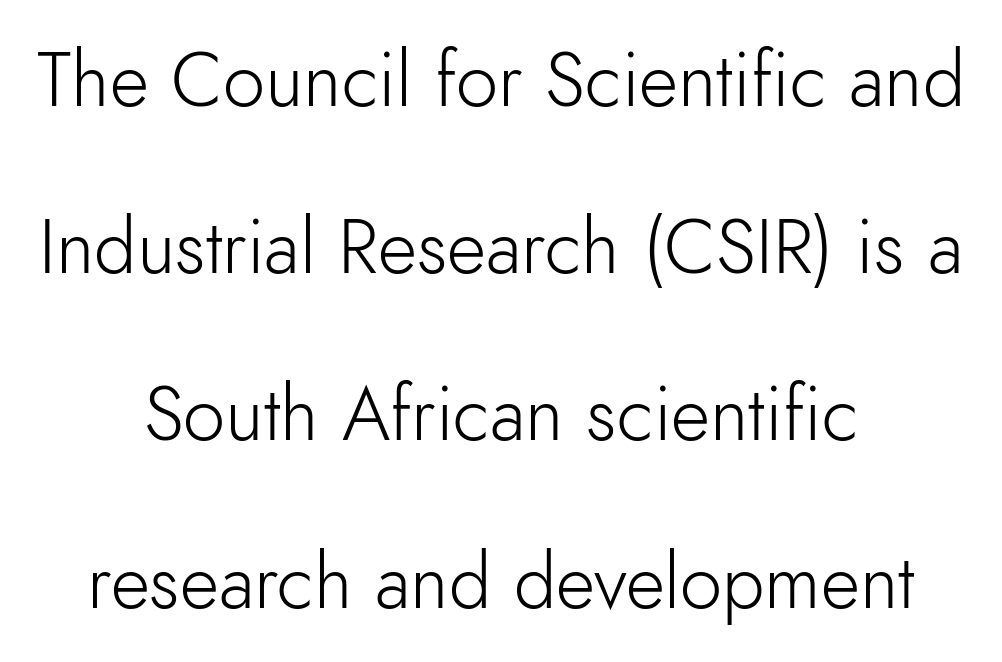
The image shows 76 px light sans-serif type, upright; set centered, loose line spacing (2.2x), normal letter spacing, not underlined; low stroke contrast and a small x-height.
